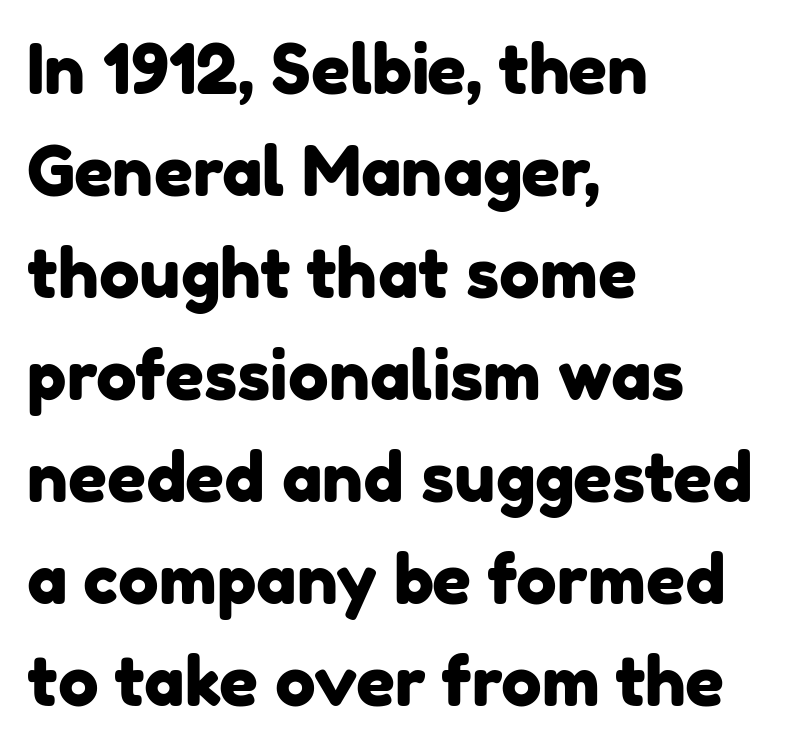
Each letter keeps its own natural width here, so spacing adapts to shape. Short and long lines alike share a common starting point at left. Baseline-to-baseline distance is the conventional proportion of letter height. The specimen omits any rule beneath the text block's lines.
